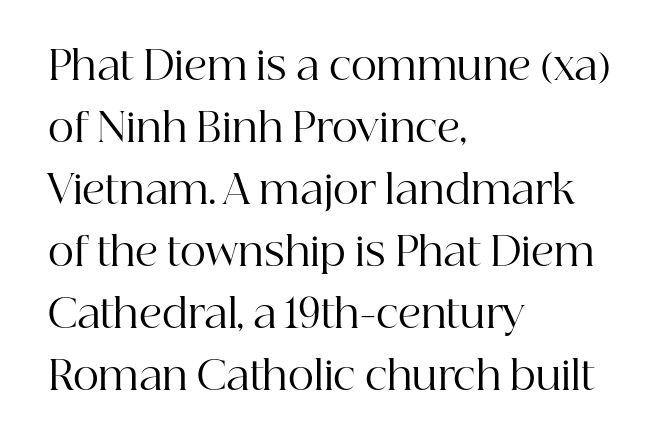
Q: Is the text bold? A: No.
Q: Is the text italic (slanted)? A: No, it is upright.
Q: Is the typeface a serif or a sans-serif typeface? A: Serif.
Q: Is the text underlined? A: No.
Q: How is the paragraph aligned? A: Left-aligned.
Q: Is the spacing between letters normal or unusually wide? A: Normal.
Q: Is the spacing between lines tight, normal or loose? A: Normal.
Q: Width (condensed, normal, or wide)? A: Normal.
Q: Stroke contrast? A: High.
Q: x-height? A: Medium.
Q: Monospaced? A: No.
